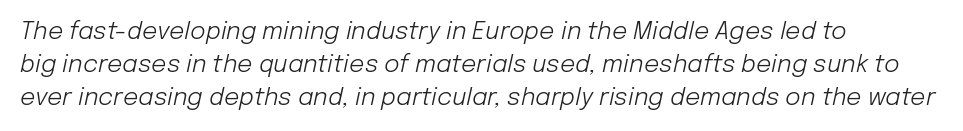
Students, observe: this is what conventionally led text looks like. A light-to-regular cut is what we see here. Left-aligned paragraph, ragged on the right. The passage shown leans; its letterforms are oblique. Here the glyphs are tracked normally, forming tight word shapes.
